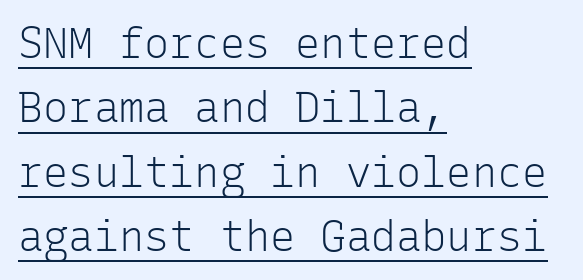
The face looks like a standard text weight, possibly lighter. Each line of the rendering has a horizontal stroke beneath the glyphs. The passage shown is typed in a monospace face where columns stay perfectly aligned. The specimen reads as upright at a glance. The designer went with a sans here, leaving each stem footless. Layout note: lines flush left.
